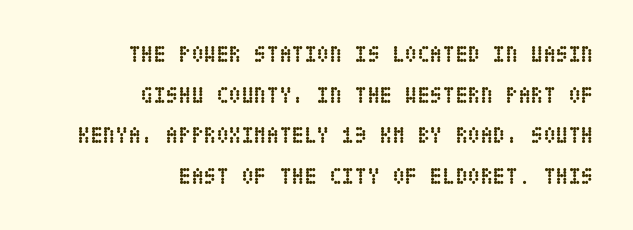
Q: Is the text bold? A: Yes.
Q: Is the text italic (slanted)? A: No, it is upright.
Q: Is the text underlined? A: No.
Q: How is the paragraph aligned? A: Right-aligned.
Q: Is the spacing between letters normal or unusually wide? A: Normal.
